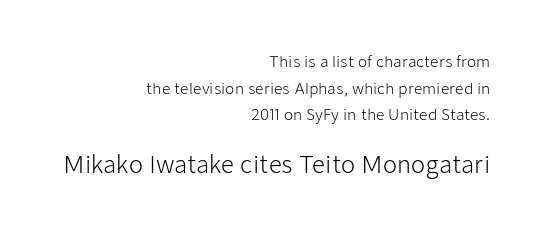
{"italic": "no", "bold": "no", "underline": "no", "align": "right", "line_spacing_ratio": 1.77, "letter_spacing": "normal", "letter_spacing_em": 0.0, "larger_block": "second", "size_ratio": 1.53, "glyph_px": 23}
